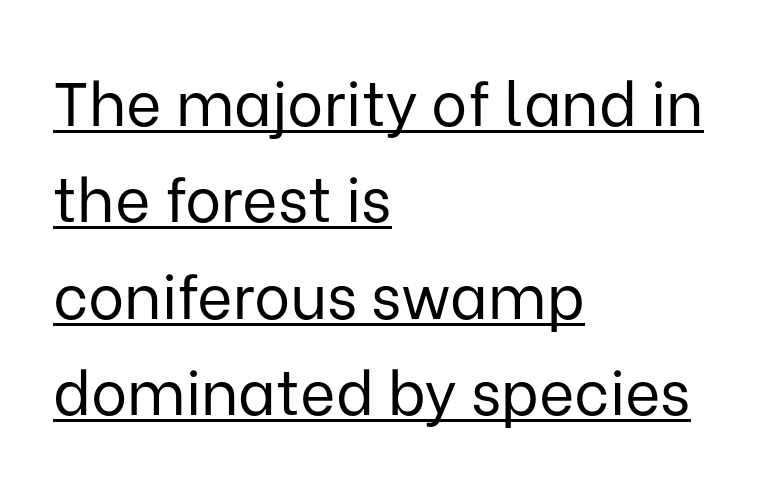
Q: Is the text bold? A: No.
Q: Is the text italic (slanted)? A: No, it is upright.
Q: Is the typeface a serif or a sans-serif typeface? A: Sans-serif.
Q: Is the text underlined? A: Yes.
Q: How is the paragraph aligned? A: Left-aligned.
Q: Is the spacing between letters normal or unusually wide? A: Normal.
Q: Is the spacing between lines tight, normal or loose? A: Normal.
Q: Width (condensed, normal, or wide)? A: Normal.
Q: Stroke contrast? A: Low.
Q: x-height? A: Medium.
Q: Monospaced? A: No.
